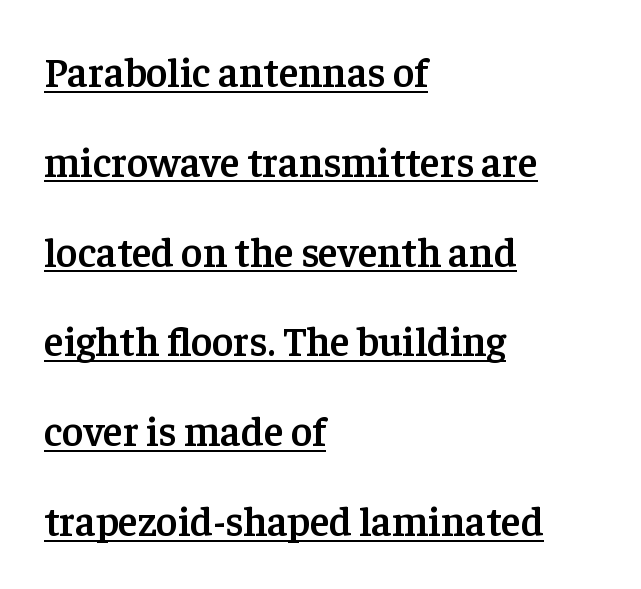
The image shows 41 px semibold serif type, upright; set left-aligned, loose line spacing (2.19x), normal letter spacing, underlined; low stroke contrast and a medium x-height.
